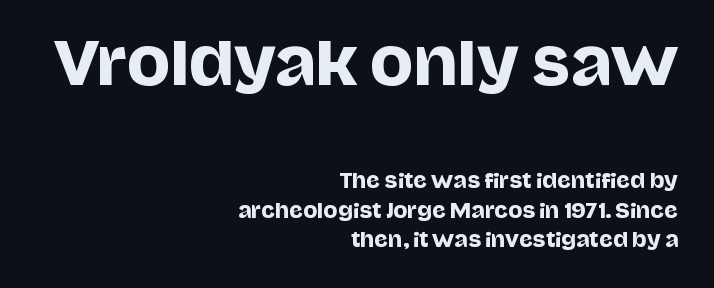
Horizontal alignment here is rightward, an uncommon choice for prose. Proportional: the letters do not fall into vertical columns. Rendered with straight, roman letterforms. Successive baselines arrive at the customary interval. The passage shown begins with its larger block and ends with its smaller one. Letter spacing: default.
